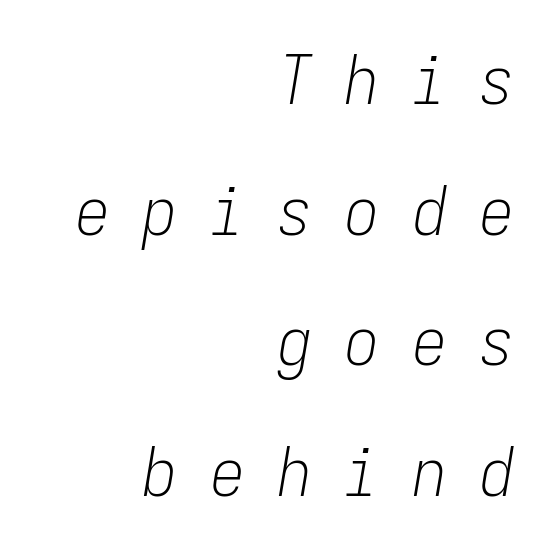
Weight: not bold — regular or lighter. Is the type slanted? Yes — the strokes lean at a clear angle. The letters are spread apart with noticeably loose tracking. The lines are quadded right.
